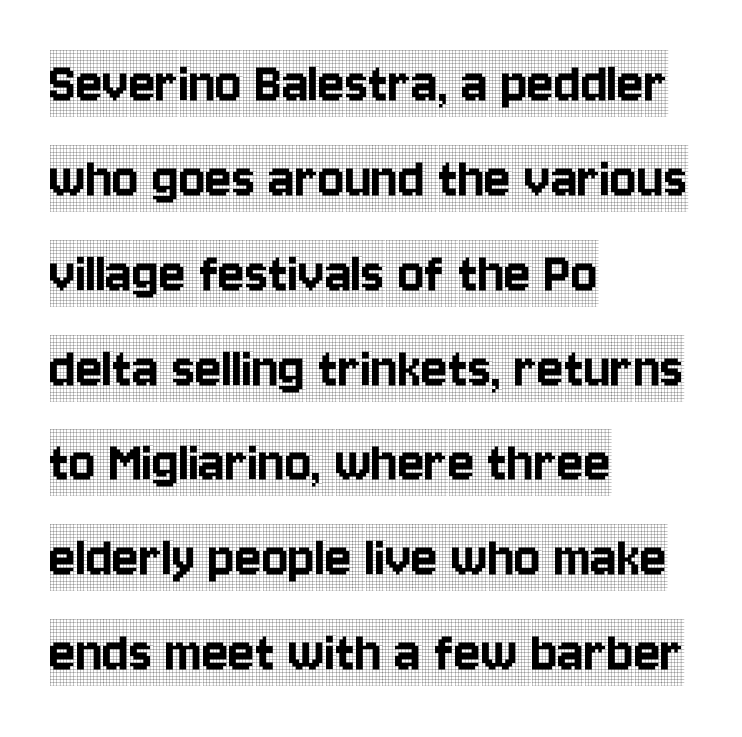
{"serif": "yes", "italic": "no", "width": "condensed", "x_height": "large", "monospaced": "no", "underline": "no", "align": "left", "line_spacing": "normal", "line_spacing_ratio": 1.53, "letter_spacing": "normal", "letter_spacing_em": 0.0, "glyph_px": 62}
